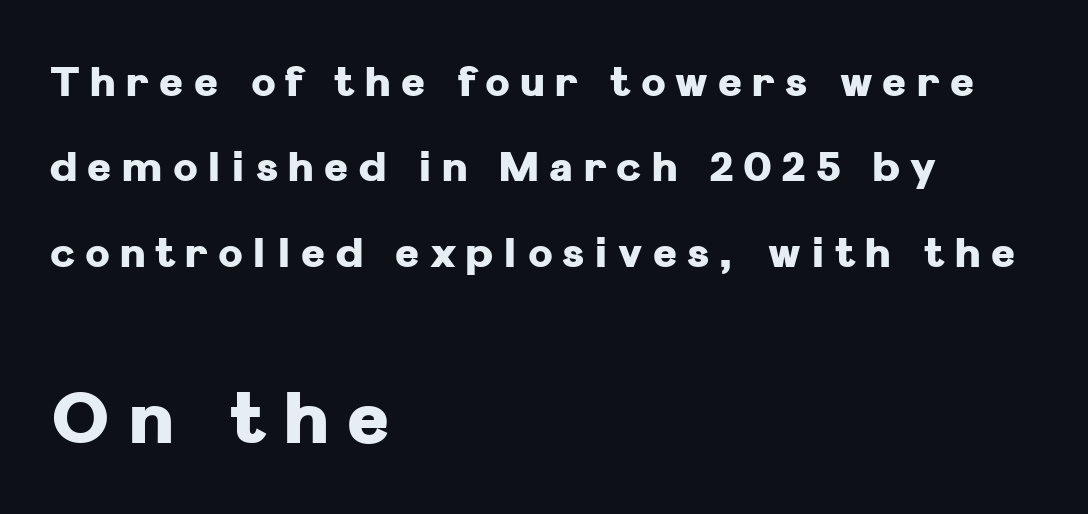
Strokes here are thick enough to call this a true bold. The type sits square on the baseline with zero lean. The glyphs in this specimen are sans serif. Type without underlining.
